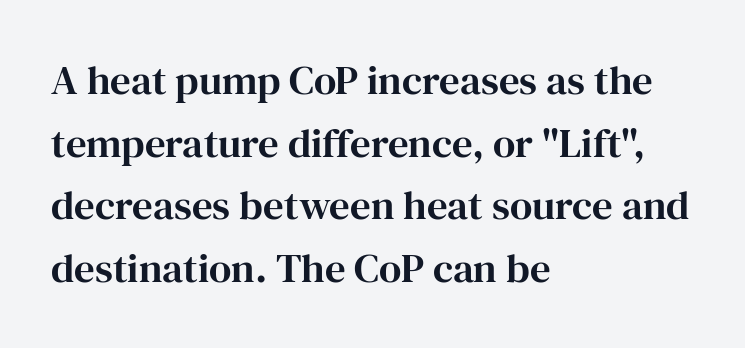
{"serif": "yes", "italic": "no", "width": "normal", "stroke_contrast": "high", "x_height": "medium", "monospaced": "no", "underline": "no", "align": "left", "line_spacing": "normal", "line_spacing_ratio": 1.53, "letter_spacing": "normal", "letter_spacing_em": 0.0, "glyph_px": 41}
